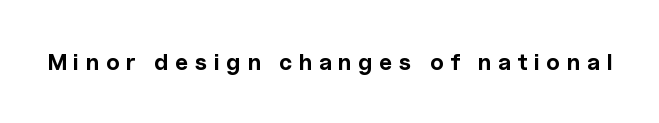
Lines of text with bare space underneath. The type sits square on the baseline with zero lean. The passage shown has open, widely tracked lettering throughout. Bold? Absolutely — the strokes are thick and heavy.
